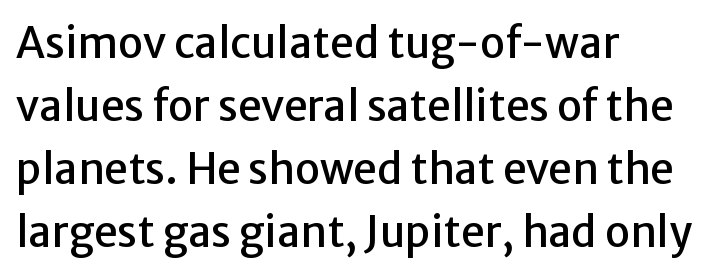
{"serif": "no", "italic": "no", "width": "normal", "stroke_contrast": "low", "x_height": "medium", "monospaced": "no", "underline": "no", "align": "left", "line_spacing": "normal", "line_spacing_ratio": 1.5, "letter_spacing": "normal", "letter_spacing_em": 0.0, "glyph_px": 42}
